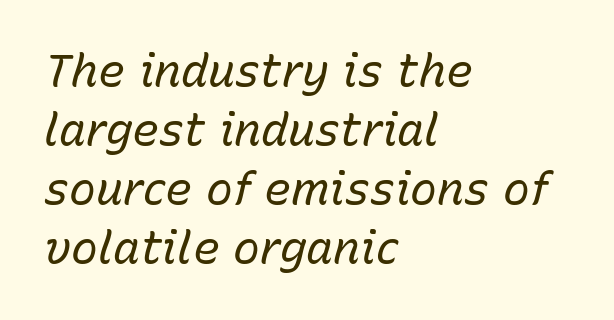
{"italic": "yes", "lean": "right", "slant_degrees": 15, "bold": "no", "weight": "regular", "width": "normal", "stroke_contrast": "low", "x_height": "medium", "monospaced": "no", "underline": "no", "align": "left", "line_spacing": "normal", "line_spacing_ratio": 1.31, "letter_spacing": "normal", "letter_spacing_em": 0.0, "glyph_px": 45}
